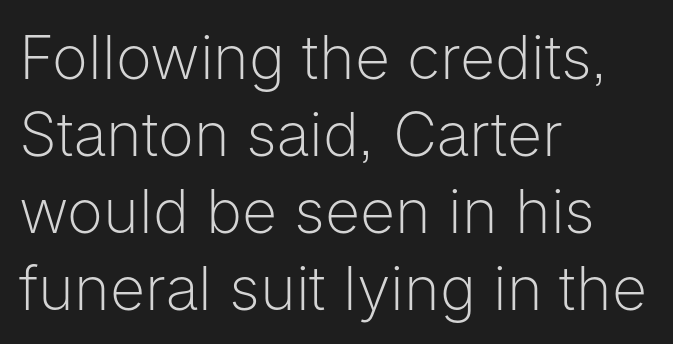
Observe the absence of serifs on each vertical stroke in this sample. This sample has the flowing, uneven cadence of proportional lettering. In terms of leading, this rendering sits right in the middle. Between one letter and the next there's only the usual sliver of space. The weight would be labelled regular, book, light, or lighter still. The baseline area is clear.
